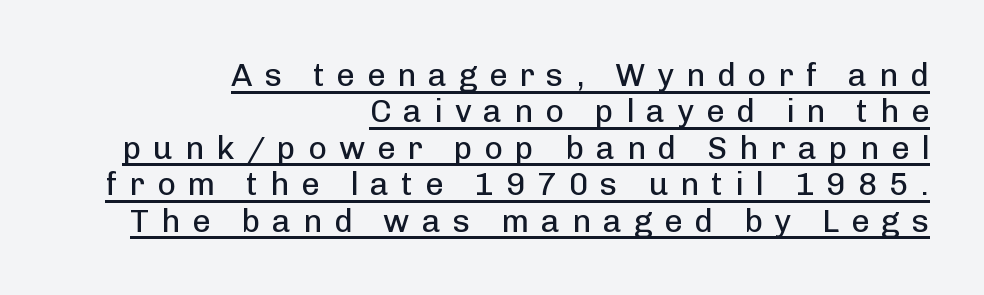
{"serif": "no", "italic": "no", "bold": "no", "weight": "regular", "width": "normal", "stroke_contrast": "low", "x_height": "medium", "monospaced": "no", "underline": "yes", "align": "right", "line_spacing": "tight", "line_spacing_ratio": 1.14, "letter_spacing": "wide", "letter_spacing_em": 0.37, "glyph_px": 32}
